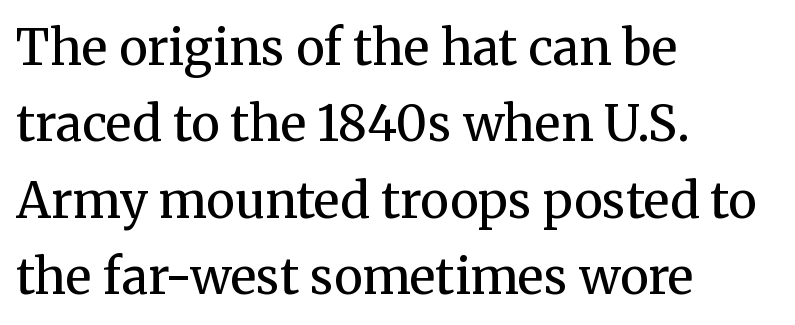
{"serif": "yes", "italic": "no", "bold": "no", "weight": "regular", "width": "normal", "stroke_contrast": "medium", "x_height": "medium", "monospaced": "no", "underline": "no", "align": "left", "line_spacing": "normal", "line_spacing_ratio": 1.56, "letter_spacing": "normal", "letter_spacing_em": 0.0, "glyph_px": 49}
